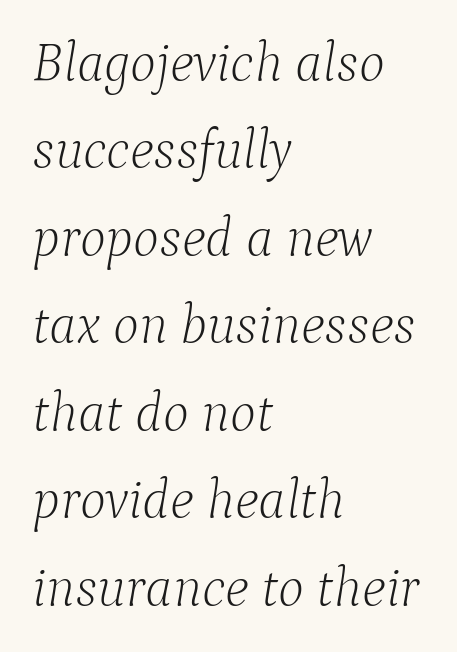
Is there much room between lines? A standard amount, neither cramped nor airy. The typeface has the unassuming heft of standard copy or less. Each row of text sits above clean, open space. The passage shown is typed in a proportional face where columns would drift. The face used here is seriffed, in the tradition of book romans.
